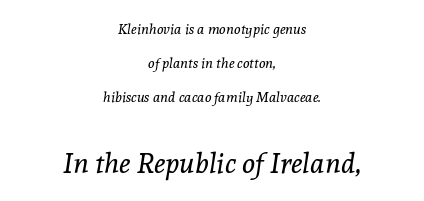
The image shows 28 px regular-weight serif type, italic (leaning right); set centered, loose line spacing (2.42x), normal letter spacing, not underlined; the second (bottom) block is 2.0x larger; a medium x-height.
